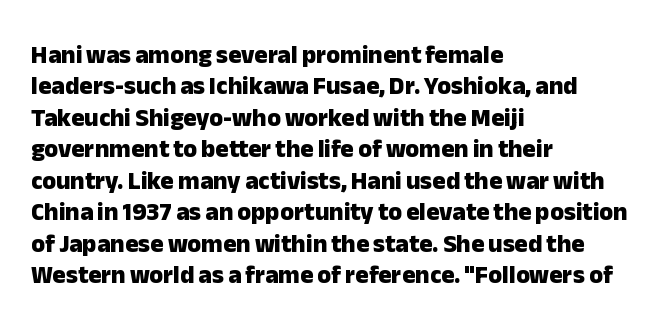
The image shows 25 px bold type, upright; set left-aligned, normal line spacing (1.26x), normal letter spacing, not underlined.
